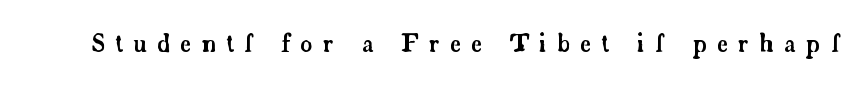
Italic: no, the glyphs are upright roman. Someone cranked the tracking dial way up on this one. Descenders are the only things crossing below the line.
